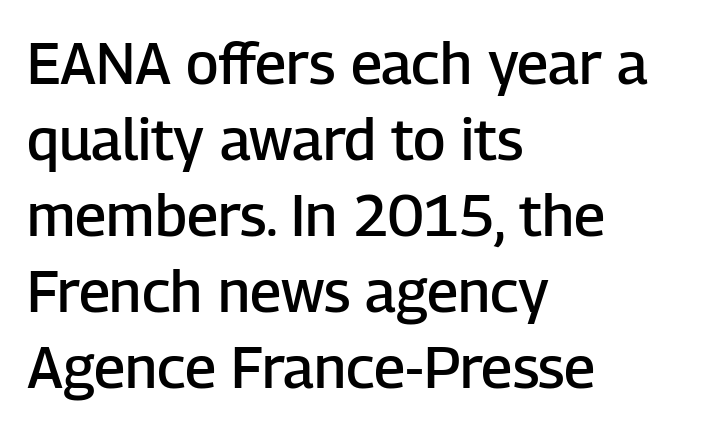
{"serif": "no", "italic": "no", "bold": "semi", "weight": "semibold", "width": "normal", "stroke_contrast": "low", "x_height": "medium", "monospaced": "no", "underline": "no", "align": "left", "line_spacing": "normal", "line_spacing_ratio": 1.31, "letter_spacing": "normal", "letter_spacing_em": 0.0, "glyph_px": 58}
